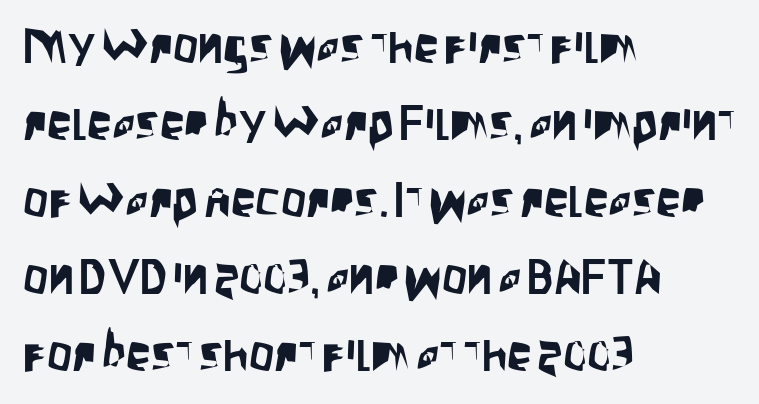
Q: Is the text italic (slanted)? A: No, it is upright.
Q: Is the typeface a serif or a sans-serif typeface? A: Sans-serif.
Q: Is the text underlined? A: No.
Q: How is the paragraph aligned? A: Left-aligned.
Q: Is the spacing between letters normal or unusually wide? A: Normal.
Q: Is the spacing between lines tight, normal or loose? A: Normal.
Q: Width (condensed, normal, or wide)? A: Condensed.
Q: Stroke contrast? A: Low.
Q: x-height? A: Large.
Q: Monospaced? A: No.
